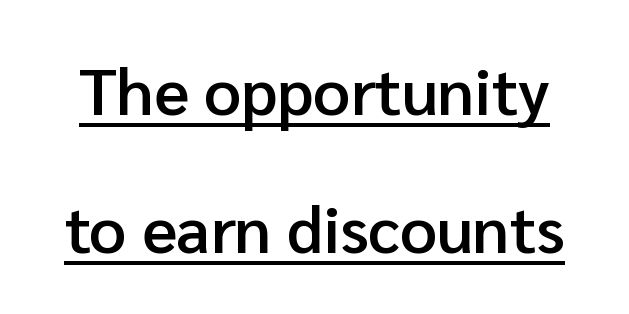
Q: Is the text bold? A: Semi-bold.
Q: Is the text italic (slanted)? A: No, it is upright.
Q: Is the typeface a serif or a sans-serif typeface? A: Sans-serif.
Q: Is the text underlined? A: Yes.
Q: Is the spacing between letters normal or unusually wide? A: Normal.
Q: Is the spacing between lines tight, normal or loose? A: Loose.
Q: Width (condensed, normal, or wide)? A: Normal.
Q: Stroke contrast? A: Low.
Q: x-height? A: Medium.
Q: Monospaced? A: No.
